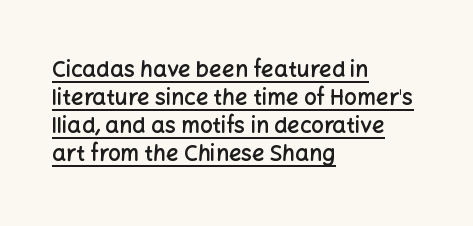
Vertical strokes here are truly vertical. The letterforms sit shoulder to shoulder at normal distance. Weight check: semibold — heavier than regular, not quite bold. These characters rest on top of a visible drawn line.
